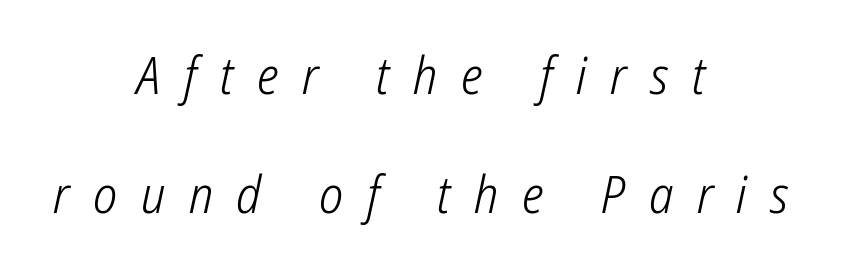
Q: Is the text bold? A: No.
Q: Is the typeface a serif or a sans-serif typeface? A: Sans-serif.
Q: Is the text underlined? A: No.
Q: How is the paragraph aligned? A: Centered.
Q: Is the spacing between letters normal or unusually wide? A: Unusually wide.
Q: Is the spacing between lines tight, normal or loose? A: Loose.
Q: Width (condensed, normal, or wide)? A: Condensed.
Q: Stroke contrast? A: Low.
Q: x-height? A: Medium.
Q: Monospaced? A: No.
